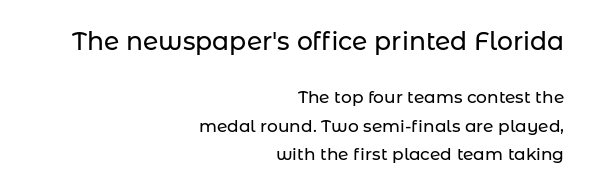
Q: Is the text italic (slanted)? A: No, it is upright.
Q: Is the text underlined? A: No.
Q: How is the paragraph aligned? A: Right-aligned.
Q: Is the spacing between letters normal or unusually wide? A: Normal.
Q: Is the spacing between lines tight, normal or loose? A: Normal.
Q: Which block of text is set in a larger size, the first (top) or the second (bottom)? A: The first (top) one.
